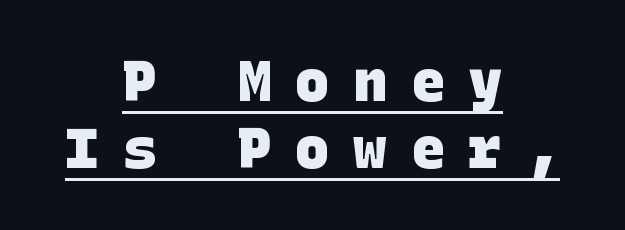
Q: Is the text bold? A: Yes.
Q: Is the typeface a serif or a sans-serif typeface? A: Sans-serif.
Q: Is the text underlined? A: Yes.
Q: How is the paragraph aligned? A: Centered.
Q: Is the spacing between letters normal or unusually wide? A: Unusually wide.
Q: Width (condensed, normal, or wide)? A: Normal.
Q: Stroke contrast? A: Low.
Q: x-height? A: Large.
